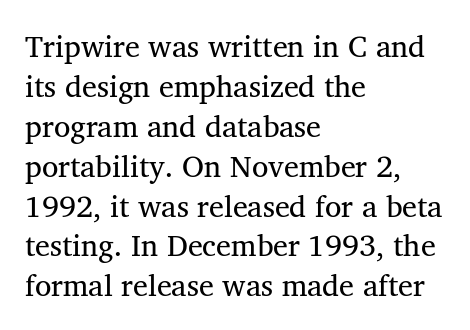
Q: Is the text bold? A: No.
Q: Is the text italic (slanted)? A: No, it is upright.
Q: Is the typeface a serif or a sans-serif typeface? A: Serif.
Q: Is the text underlined? A: No.
Q: How is the paragraph aligned? A: Left-aligned.
Q: Is the spacing between letters normal or unusually wide? A: Normal.
Q: Is the spacing between lines tight, normal or loose? A: Normal.
Q: Width (condensed, normal, or wide)? A: Normal.
Q: Stroke contrast? A: Medium.
Q: x-height? A: Medium.
Q: Monospaced? A: No.
